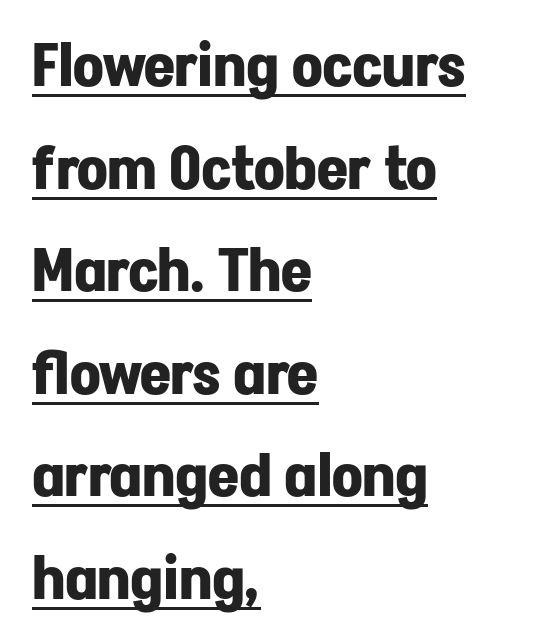
Q: Is the text bold? A: Yes.
Q: Is the text italic (slanted)? A: No, it is upright.
Q: Is the typeface a serif or a sans-serif typeface? A: Sans-serif.
Q: Is the text underlined? A: Yes.
Q: How is the paragraph aligned? A: Left-aligned.
Q: Is the spacing between letters normal or unusually wide? A: Normal.
Q: Width (condensed, normal, or wide)? A: Normal.
Q: Stroke contrast? A: Low.
Q: x-height? A: Medium.
Q: Monospaced? A: No.
